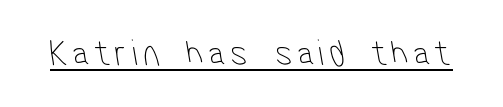
Each letter's strokes conclude bluntly, with no projecting serifs. Weight: not bold — regular or lighter. Note the varied advance widths — an 'i' is clearly narrower than an 'm'. Underlining? Definitely there.
